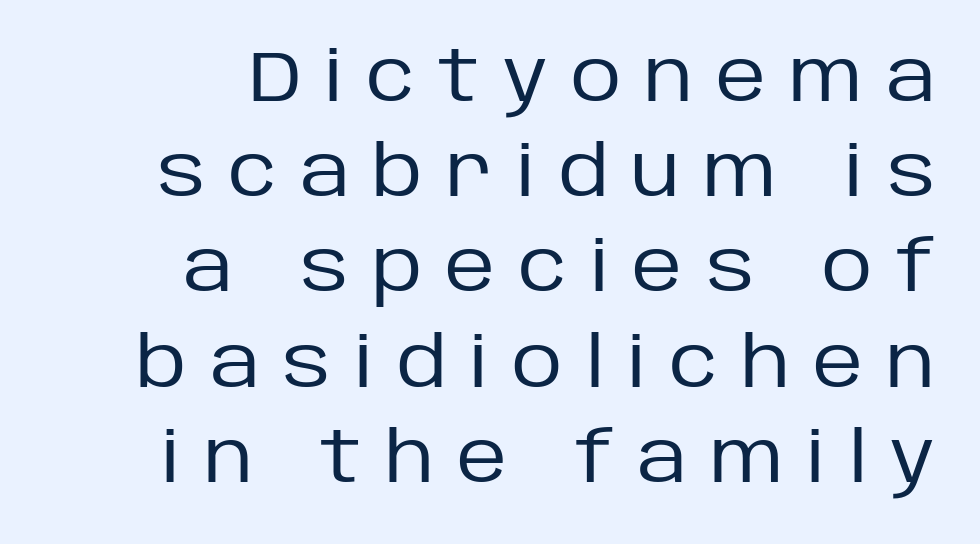
Q: Is the text bold? A: No.
Q: Is the text italic (slanted)? A: No, it is upright.
Q: Is the typeface a serif or a sans-serif typeface? A: Sans-serif.
Q: Is the text underlined? A: No.
Q: How is the paragraph aligned? A: Right-aligned.
Q: Is the spacing between letters normal or unusually wide? A: Unusually wide.
Q: Is the spacing between lines tight, normal or loose? A: Normal.
Q: Width (condensed, normal, or wide)? A: Normal.
Q: Stroke contrast? A: Low.
Q: x-height? A: Large.
Q: Monospaced? A: No.
